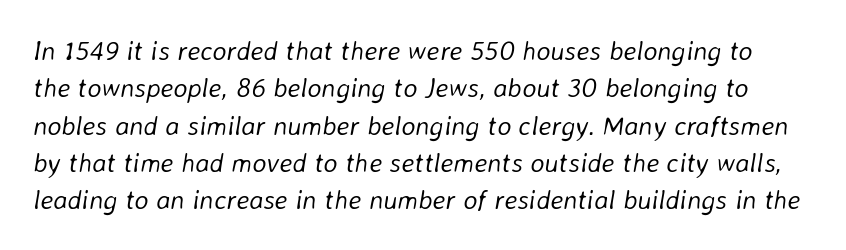
Q: Is the text bold? A: No.
Q: Is the text italic (slanted)? A: Yes, it leans right by about 8 degrees.
Q: Is the text underlined? A: No.
Q: Is the spacing between letters normal or unusually wide? A: Normal.
Q: Is the spacing between lines tight, normal or loose? A: Normal.
